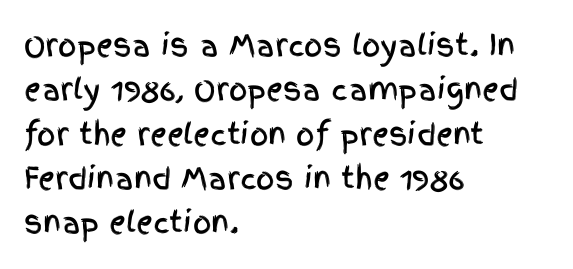
{"serif": "no", "italic": "no", "width": "condensed", "x_height": "large", "monospaced": "no", "underline": "no", "align": "left", "line_spacing": "normal", "line_spacing_ratio": 1.53, "letter_spacing": "normal", "letter_spacing_em": 0.0, "glyph_px": 29}
